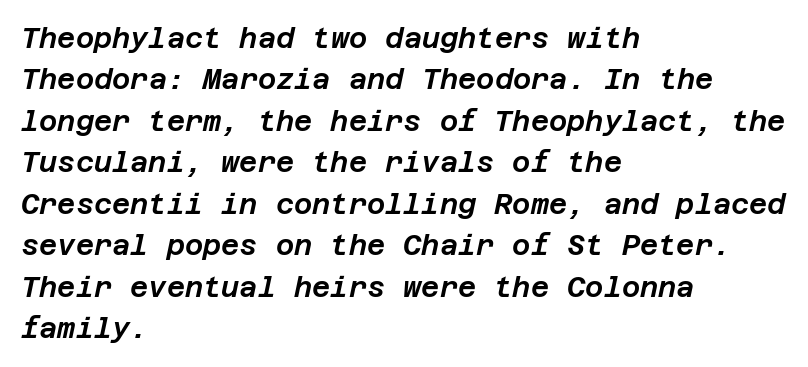
{"italic": "yes", "lean": "right", "slant_degrees": 12, "width": "normal", "stroke_contrast": "low", "x_height": "large", "underline": "no", "align": "left", "line_spacing": "normal", "line_spacing_ratio": 1.48, "letter_spacing": "normal", "letter_spacing_em": 0.0, "glyph_px": 28}
